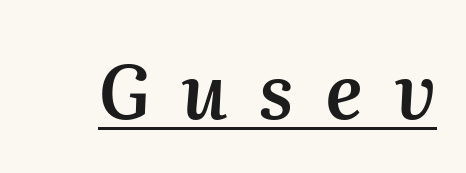
{"italic": "yes", "lean": "right", "slant_degrees": 2, "bold": "semi", "weight": "semibold", "width": "normal", "stroke_contrast": "medium", "x_height": "medium", "monospaced": "no", "underline": "yes", "letter_spacing": "wide", "letter_spacing_em": 0.42, "glyph_px": 75}
